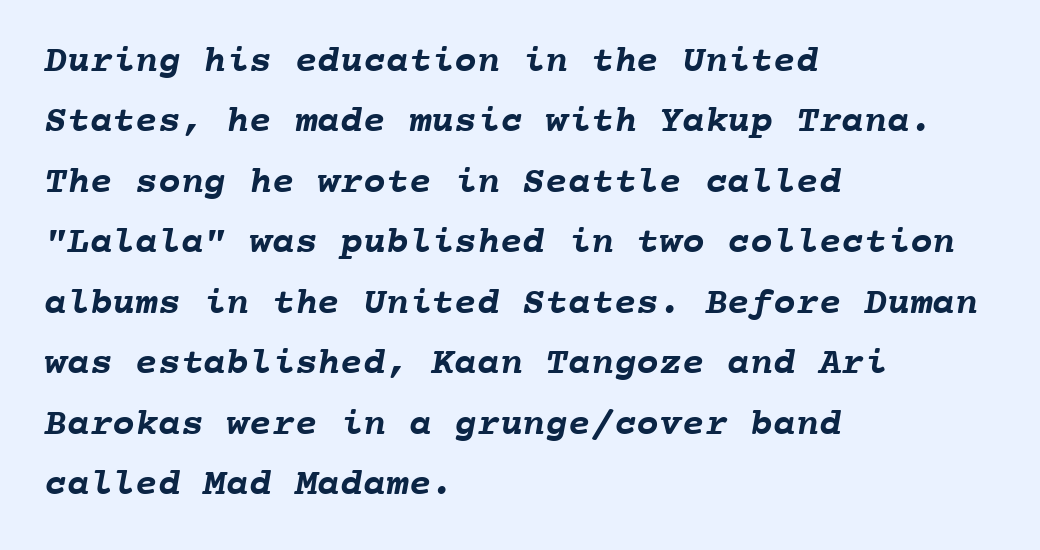
Q: Is the text bold? A: Yes.
Q: Is the text underlined? A: No.
Q: How is the paragraph aligned? A: Left-aligned.
Q: Is the spacing between letters normal or unusually wide? A: Normal.
Q: Is the spacing between lines tight, normal or loose? A: Normal.
Q: Width (condensed, normal, or wide)? A: Normal.
Q: Stroke contrast? A: Low.
Q: x-height? A: Medium.
Q: Monospaced? A: Yes.
